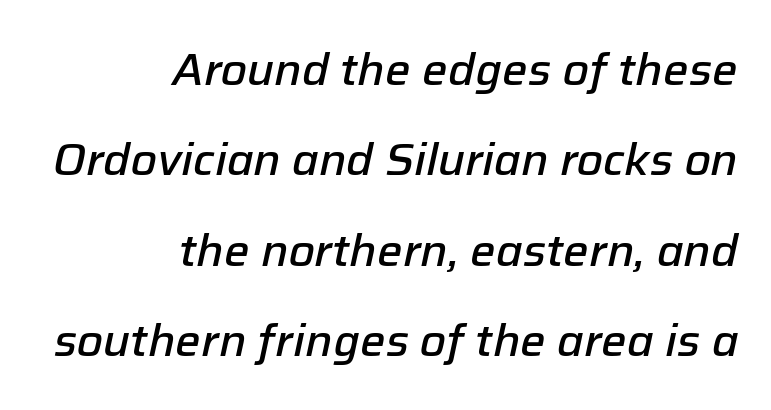
The face used here has a pronounced slope to its letters. Reading down the block, your eye finds every line finishing at a fixed right position. Loosely led — the rows are spread out. Check the space under the baseline: it is left empty.
